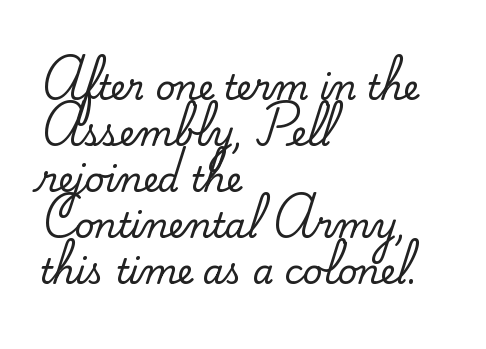
The image shows 34 px serif type; set left-aligned, normal line spacing (1.35x), normal letter spacing, not underlined; medium stroke contrast and a small x-height.
